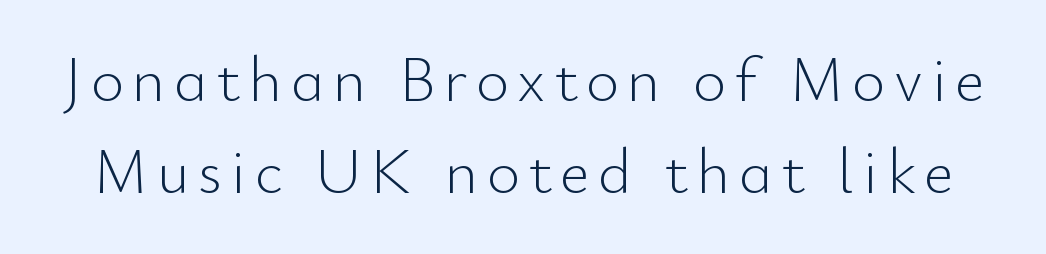
{"serif": "no", "italic": "no", "bold": "no", "weight": "light", "width": "normal", "stroke_contrast": "low", "x_height": "small", "monospaced": "no", "underline": "no", "line_spacing": "normal", "line_spacing_ratio": 1.43, "glyph_px": 64}
